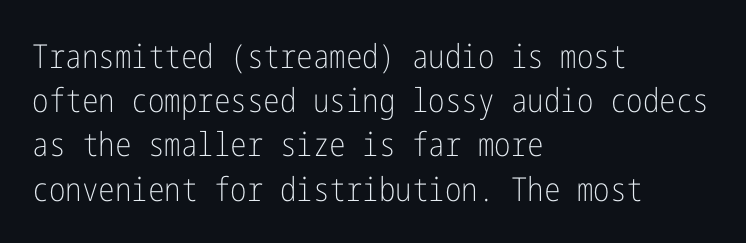
Q: Is the text bold? A: No.
Q: Is the text italic (slanted)? A: No, it is upright.
Q: Is the typeface a serif or a sans-serif typeface? A: Sans-serif.
Q: Is the text underlined? A: No.
Q: How is the paragraph aligned? A: Left-aligned.
Q: Is the spacing between letters normal or unusually wide? A: Normal.
Q: Is the spacing between lines tight, normal or loose? A: Normal.
Q: Width (condensed, normal, or wide)? A: Condensed.
Q: Stroke contrast? A: Low.
Q: x-height? A: Medium.
